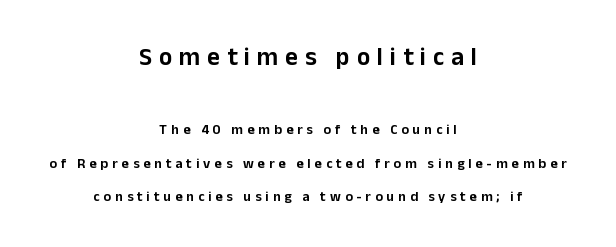
The image shows 25 px text type, upright; set centered, loose line spacing (2.38x), unusually wide letter spacing (+0.28 em), not underlined; the first (top) block is 1.79x larger.
